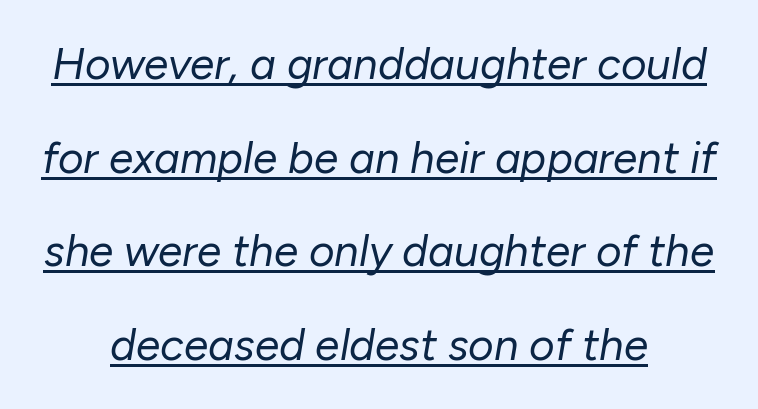
Heaviness? Minimal to ordinary, like unemphasized prose. When letters slant like this, we call the style italic. The sample's only ornament is a line tracing under the words. Summary of vertical rhythm: relaxed, with wide interline spacing.
